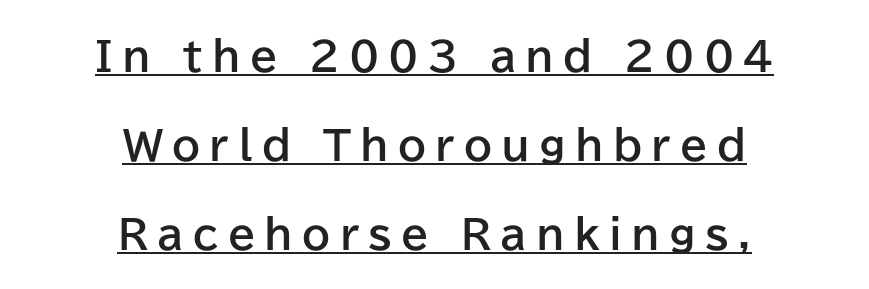
In terms of leading, this rendering errs on the spacious side. Is there an underline? Yes — a line sits under the letters. Both edges are ragged and mirror each other, which tells us the setting is centered. Upright lettering throughout. The passage shown is typed in a proportional face where columns would drift.
